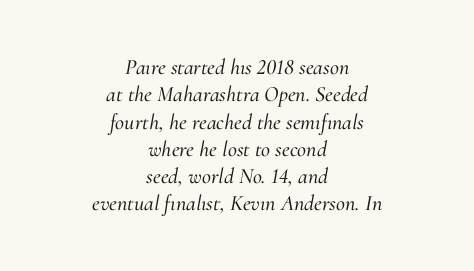
Q: Is the text italic (slanted)? A: Yes, it leans right by about 10 degrees.
Q: Is the text underlined? A: No.
Q: How is the paragraph aligned? A: Centered.
Q: Is the spacing between letters normal or unusually wide? A: Normal.
